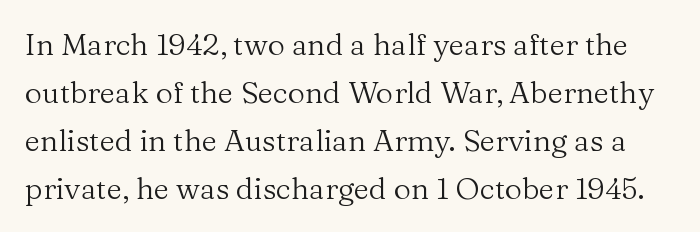
{"serif": "yes", "italic": "no", "bold": "no", "weight": "regular", "width": "normal", "stroke_contrast": "medium", "x_height": "medium", "monospaced": "no", "underline": "no", "line_spacing": "normal", "line_spacing_ratio": 1.6, "letter_spacing": "normal", "letter_spacing_em": 0.0, "glyph_px": 30}
